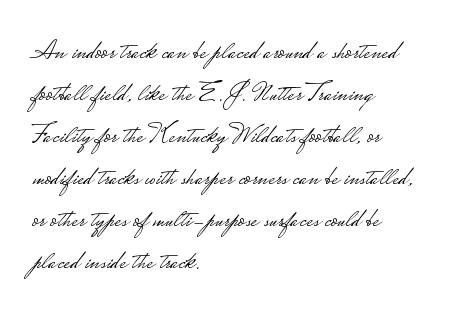
Q: Is the text bold? A: No.
Q: Is the text italic (slanted)? A: Yes.
Q: Is the typeface a serif or a sans-serif typeface? A: Sans-serif.
Q: Is the text underlined? A: No.
Q: How is the paragraph aligned? A: Left-aligned.
Q: Is the spacing between letters normal or unusually wide? A: Normal.
Q: Is the spacing between lines tight, normal or loose? A: Normal.
Q: Width (condensed, normal, or wide)? A: Wide.
Q: Stroke contrast? A: Low.
Q: Monospaced? A: No.
